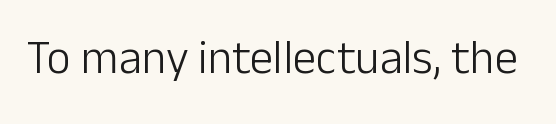
The image shows 47 px light sans-serif type, upright; set normal letter spacing, not underlined; low stroke contrast and a medium x-height.
